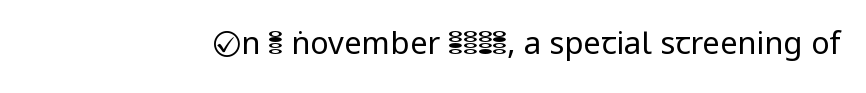
{"serif": "no", "italic": "no", "bold": "no", "weight": "regular", "width": "normal", "stroke_contrast": "low", "x_height": "medium", "monospaced": "no", "underline": "no", "letter_spacing": "normal", "letter_spacing_em": 0.0, "glyph_px": 31}
